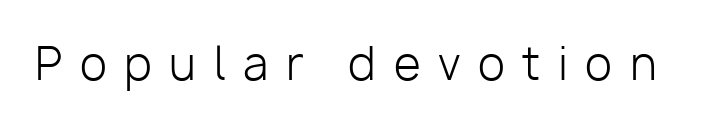
Q: Is the text bold? A: No.
Q: Is the text italic (slanted)? A: No, it is upright.
Q: Is the typeface a serif or a sans-serif typeface? A: Sans-serif.
Q: Is the text underlined? A: No.
Q: Is the spacing between letters normal or unusually wide? A: Unusually wide.
Q: Width (condensed, normal, or wide)? A: Normal.
Q: Stroke contrast? A: Low.
Q: x-height? A: Medium.
Q: Monospaced? A: No.
